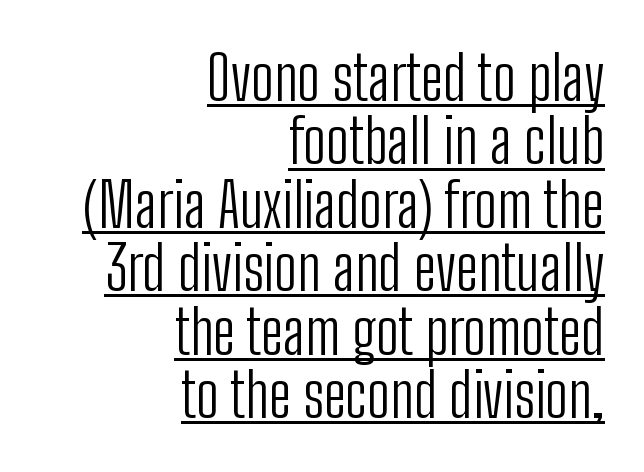
No heavy texture on the line: the type isn't bold. Varying glyph widths throughout — classic text-font behaviour. A continuous stroke trails under the words, as in a hyperlink. Posture: straight, roman, zero tilt. One-word summary of the alignment: right. Tightly led — the rows are bunched.
